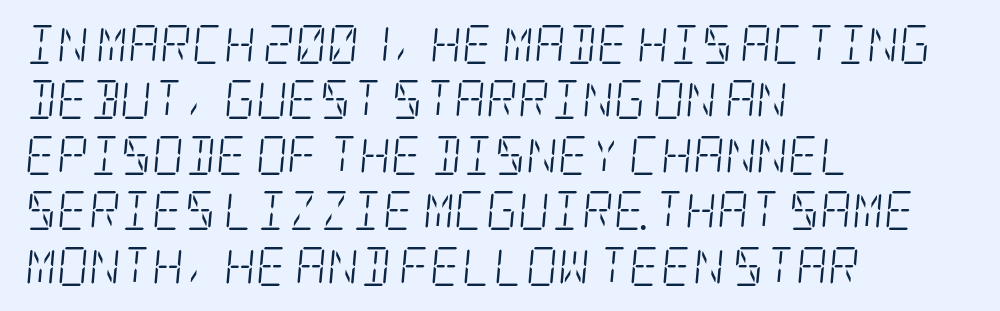
Q: Is the text bold? A: No.
Q: Is the text italic (slanted)? A: Yes, it leans right by about 5 degrees.
Q: Is the typeface a serif or a sans-serif typeface? A: Serif.
Q: Is the text underlined? A: No.
Q: How is the paragraph aligned? A: Left-aligned.
Q: Is the spacing between letters normal or unusually wide? A: Normal.
Q: Is the spacing between lines tight, normal or loose? A: Normal.
Q: Width (condensed, normal, or wide)? A: Condensed.
Q: Stroke contrast? A: Low.
Q: x-height? A: Large.
